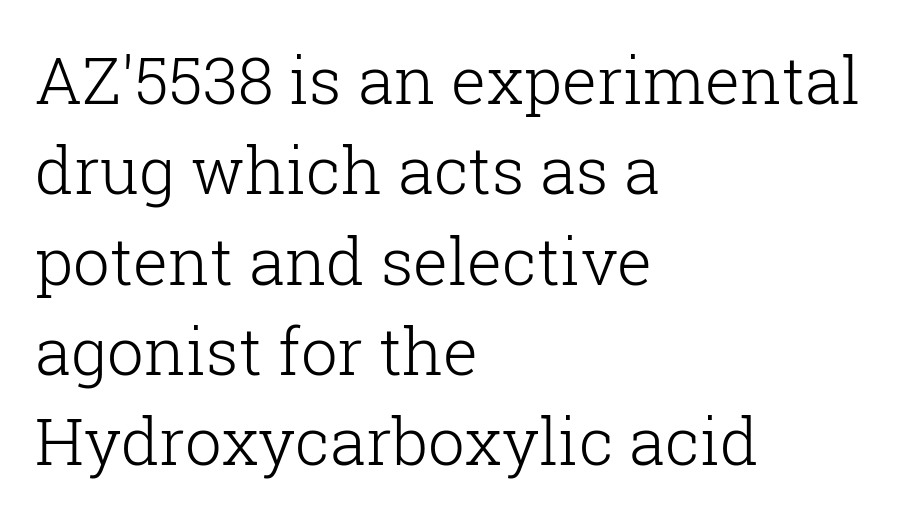
Q: Is the text bold? A: No.
Q: Is the text italic (slanted)? A: No, it is upright.
Q: Is the typeface a serif or a sans-serif typeface? A: Serif.
Q: Is the text underlined? A: No.
Q: How is the paragraph aligned? A: Left-aligned.
Q: Is the spacing between letters normal or unusually wide? A: Normal.
Q: Is the spacing between lines tight, normal or loose? A: Normal.
Q: Width (condensed, normal, or wide)? A: Normal.
Q: Stroke contrast? A: Low.
Q: x-height? A: Medium.
Q: Monospaced? A: No.
